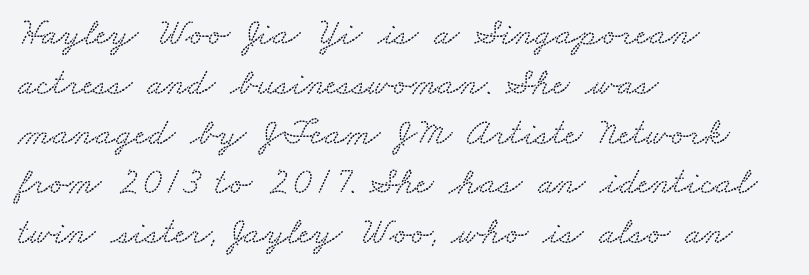
The image shows 38 px wide serif type; set left-aligned, normal line spacing (1.31x), normal letter spacing, not underlined; medium stroke contrast and a small x-height.
